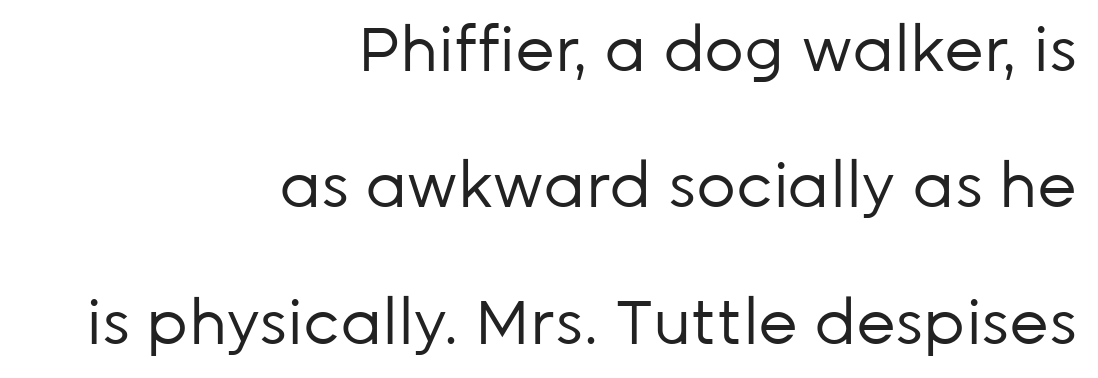
Horizontal bands of white between lines are thick stripes. Counters stay open thanks to moderate or lighter strokes. The axis of the letterforms is exactly vertical. The area under the type is left untouched. A typesetter would label this face a sans. Note the varied advance widths — an 'i' is clearly narrower than an 'm'.
